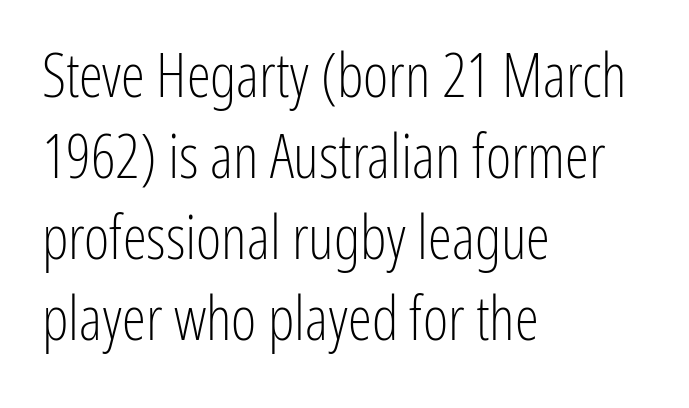
{"serif": "no", "italic": "no", "bold": "no", "weight": "light", "width": "condensed", "stroke_contrast": "low", "x_height": "medium", "monospaced": "no", "underline": "no", "align": "left", "line_spacing": "normal", "line_spacing_ratio": 1.33, "letter_spacing": "normal", "letter_spacing_em": 0.0, "glyph_px": 61}
